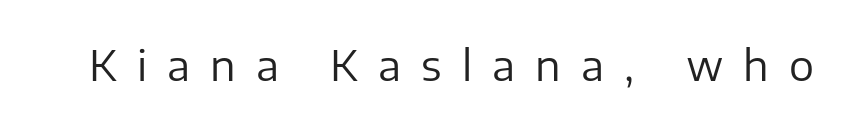
{"serif": "no", "italic": "no", "bold": "no", "weight": "regular", "width": "normal", "stroke_contrast": "low", "x_height": "medium", "monospaced": "no", "underline": "no", "letter_spacing": "wide", "letter_spacing_em": 0.48, "glyph_px": 42}
